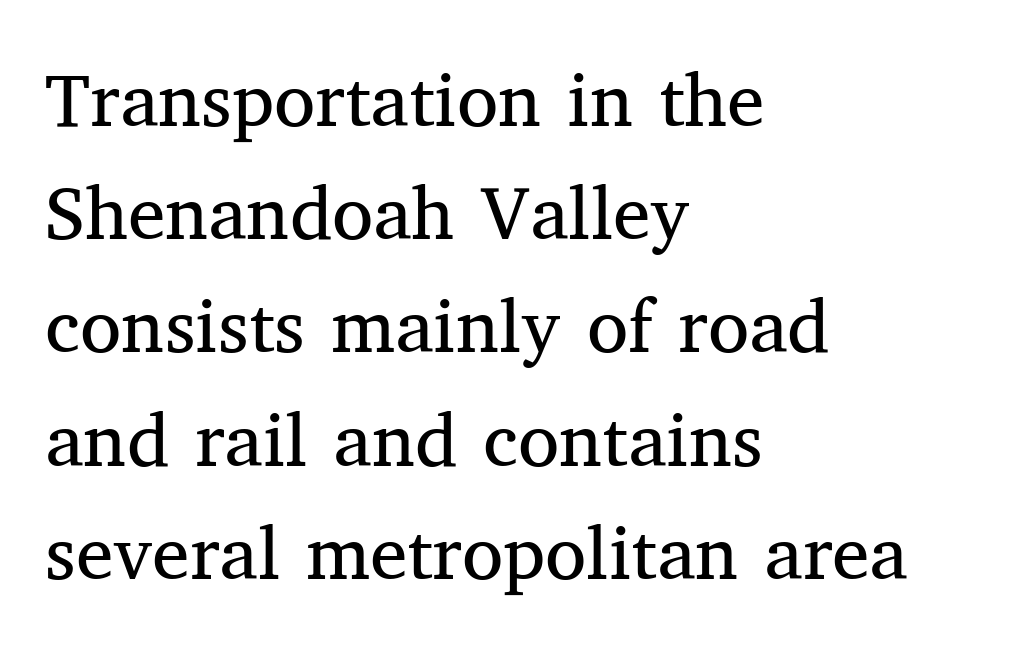
{"serif": "yes", "italic": "no", "bold": "no", "weight": "regular", "width": "normal", "stroke_contrast": "medium", "x_height": "medium", "monospaced": "no", "underline": "no", "align": "left", "line_spacing": "normal", "line_spacing_ratio": 1.51, "letter_spacing": "normal", "letter_spacing_em": 0.0, "glyph_px": 75}
